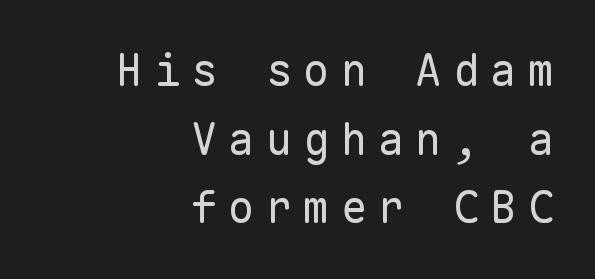
The image shows 44 px regular-weight sans-serif type, upright, monospaced; set right-aligned, normal line spacing (1.56x), unusually wide letter spacing (+0.25 em), not underlined; low stroke contrast and a medium x-height.
